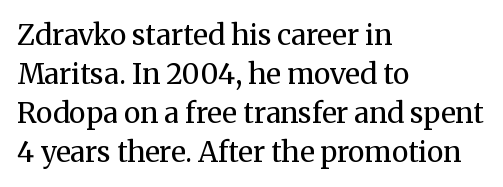
Summary of vertical rhythm: regular, with standard interline spacing. Proportional: the letters do not fall into vertical columns. Type style note: has serifs. Vertical stems look standard width or narrower in stroke.
